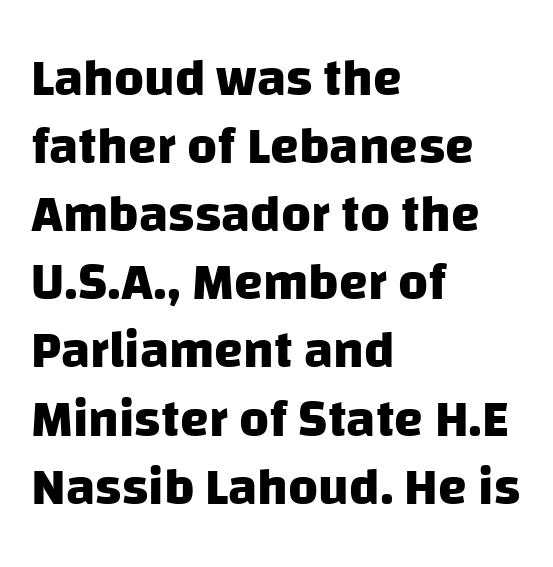
The image shows 52 px heavy sans-serif type; set left-aligned, normal line spacing (1.31x), normal letter spacing, not underlined; low stroke contrast and a large x-height.
